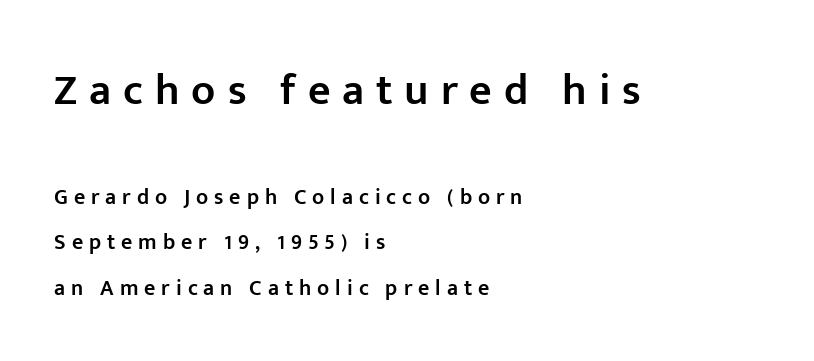
The image shows 44 px semibold sans-serif type, upright; set left-aligned, loose line spacing (2.05x), unusually wide letter spacing (+0.27 em), not underlined; the first (top) block is 2.0x larger; low stroke contrast and a medium x-height.
